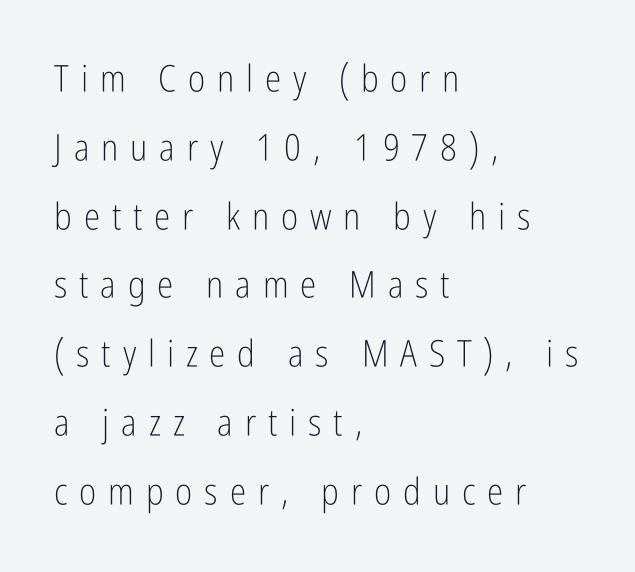
Q: Is the text bold? A: No.
Q: Is the text italic (slanted)? A: No, it is upright.
Q: Is the typeface a serif or a sans-serif typeface? A: Sans-serif.
Q: Is the text underlined? A: No.
Q: How is the paragraph aligned? A: Left-aligned.
Q: Is the spacing between letters normal or unusually wide? A: Unusually wide.
Q: Width (condensed, normal, or wide)? A: Condensed.
Q: Stroke contrast? A: Low.
Q: x-height? A: Medium.
Q: Monospaced? A: No.
